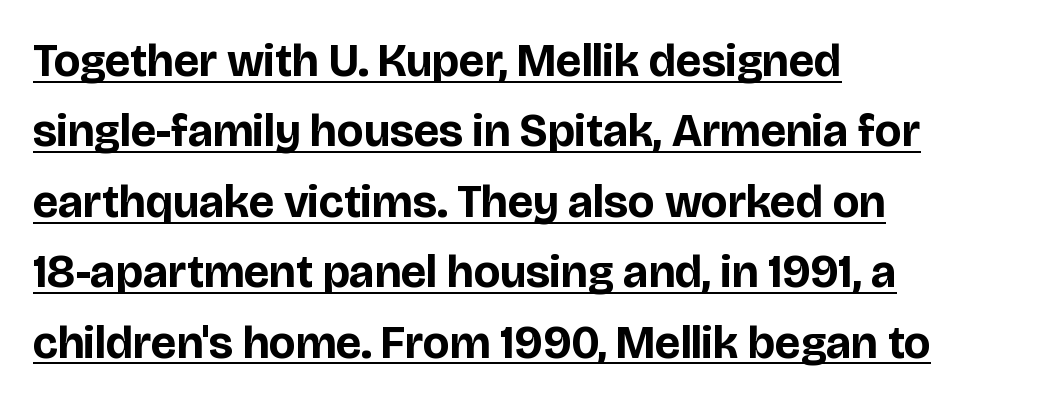
Q: Is the text bold? A: Yes.
Q: Is the text italic (slanted)? A: No, it is upright.
Q: Is the typeface a serif or a sans-serif typeface? A: Sans-serif.
Q: Is the text underlined? A: Yes.
Q: How is the paragraph aligned? A: Left-aligned.
Q: Is the spacing between letters normal or unusually wide? A: Normal.
Q: Is the spacing between lines tight, normal or loose? A: Normal.
Q: Width (condensed, normal, or wide)? A: Normal.
Q: Stroke contrast? A: Low.
Q: x-height? A: Large.
Q: Monospaced? A: No.
